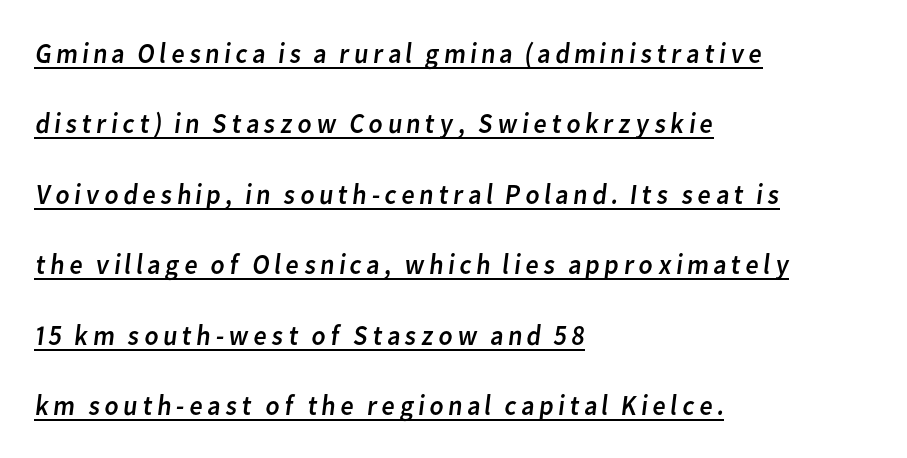
Q: Is the text bold? A: No.
Q: Is the typeface a serif or a sans-serif typeface? A: Sans-serif.
Q: Is the text underlined? A: Yes.
Q: How is the paragraph aligned? A: Left-aligned.
Q: Is the spacing between lines tight, normal or loose? A: Loose.
Q: Width (condensed, normal, or wide)? A: Normal.
Q: Stroke contrast? A: Low.
Q: x-height? A: Medium.
Q: Monospaced? A: No.
